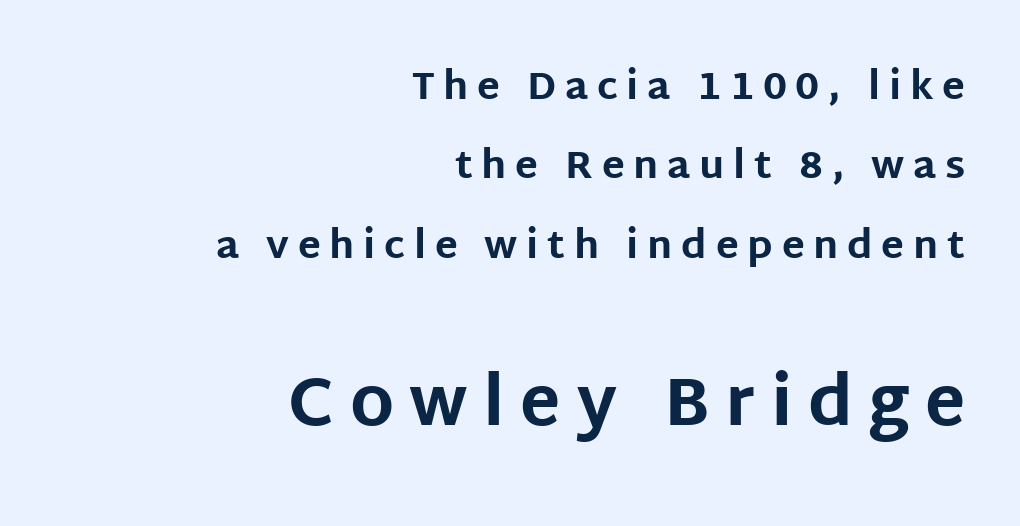
Q: Is the text bold? A: Yes.
Q: Is the text italic (slanted)? A: No, it is upright.
Q: Is the typeface a serif or a sans-serif typeface? A: Sans-serif.
Q: Is the text underlined? A: No.
Q: How is the paragraph aligned? A: Right-aligned.
Q: Is the spacing between letters normal or unusually wide? A: Unusually wide.
Q: Is the spacing between lines tight, normal or loose? A: Loose.
Q: Which block of text is set in a larger size, the first (top) or the second (bottom)? A: The second (bottom) one.
Q: Width (condensed, normal, or wide)? A: Normal.
Q: Stroke contrast? A: Low.
Q: x-height? A: Large.
Q: Monospaced? A: No.
